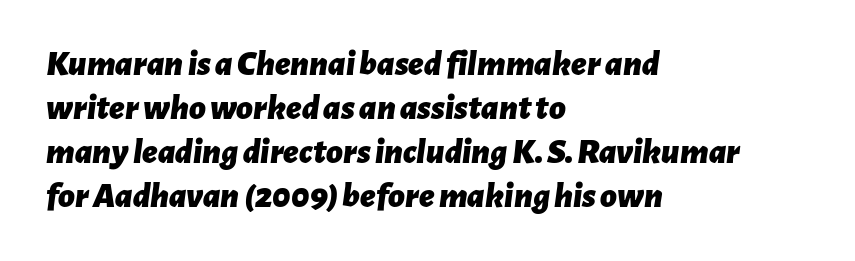
{"italic": "yes", "lean": "right", "slant_degrees": 7, "bold": "yes", "weight": "bold", "width": "normal", "stroke_contrast": "low", "x_height": "medium", "monospaced": "no", "underline": "no", "align": "left", "line_spacing_ratio": 1.22, "letter_spacing": "normal", "letter_spacing_em": 0.0, "glyph_px": 36}
